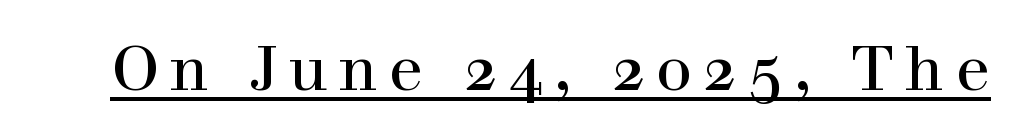
{"serif": "yes", "italic": "no", "width": "normal", "x_height": "medium", "monospaced": "no", "underline": "yes", "glyph_px": 62}
